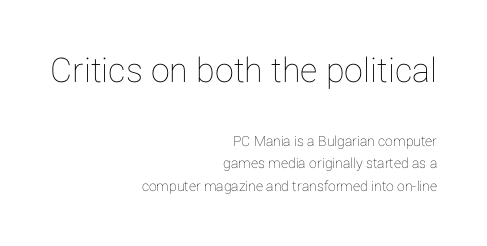
Caption: multi-line text, flush right, ragged left. Which chunk is bigger? The first one — the top block dwarfs the bottom. Do the characters align in a grid? No, the font is proportional. Nobody touched the tracking dial on this one.
